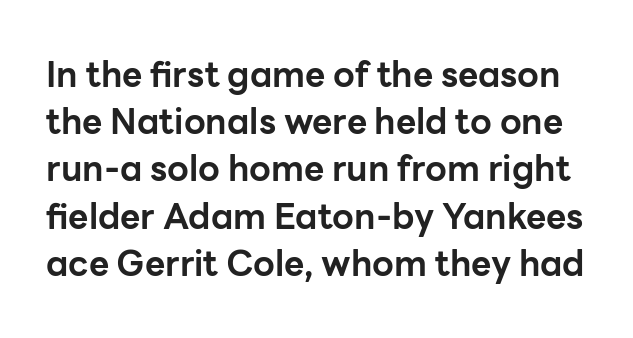
The image shows 35 px bold sans-serif type, upright; set normal line spacing (1.35x), normal letter spacing, not underlined; low stroke contrast and a medium x-height.
